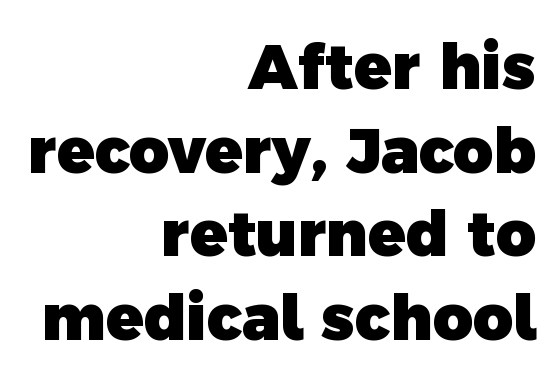
The image shows 62 px heavy sans-serif type; set right-aligned, normal line spacing (1.35x), normal letter spacing, not underlined; a medium x-height.
